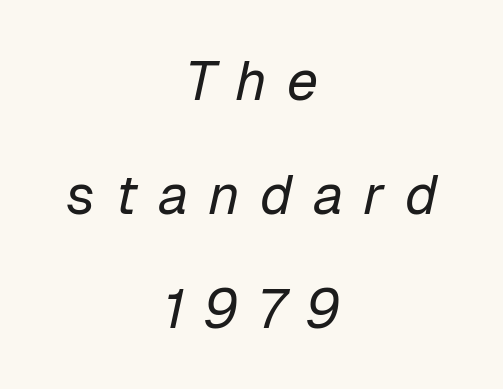
Q: Is the text bold? A: No.
Q: Is the text italic (slanted)? A: Yes, it leans right by about 12 degrees.
Q: Is the text underlined? A: No.
Q: How is the paragraph aligned? A: Centered.
Q: Is the spacing between letters normal or unusually wide? A: Unusually wide.
Q: Is the spacing between lines tight, normal or loose? A: Loose.
Q: Width (condensed, normal, or wide)? A: Normal.
Q: Stroke contrast? A: Low.
Q: x-height? A: Medium.
Q: Monospaced? A: No.
